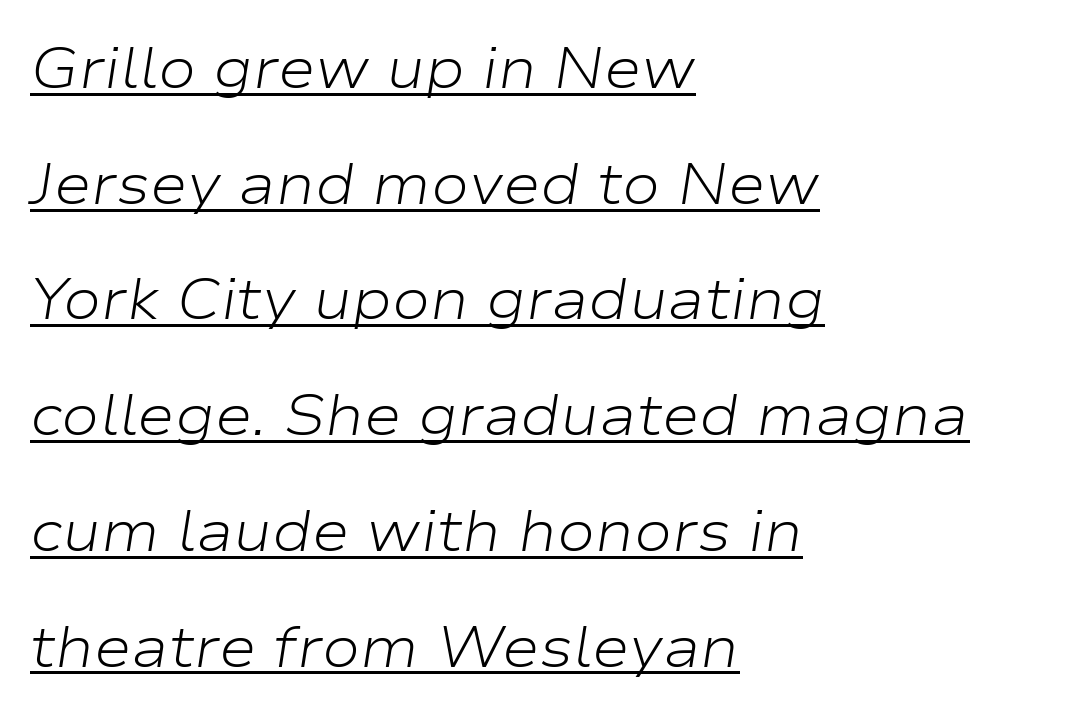
The image shows 57 px light, wide type, italic (leaning right); set left-aligned, loose line spacing (2.03x), normal letter spacing, underlined; low stroke contrast and a medium x-height.
